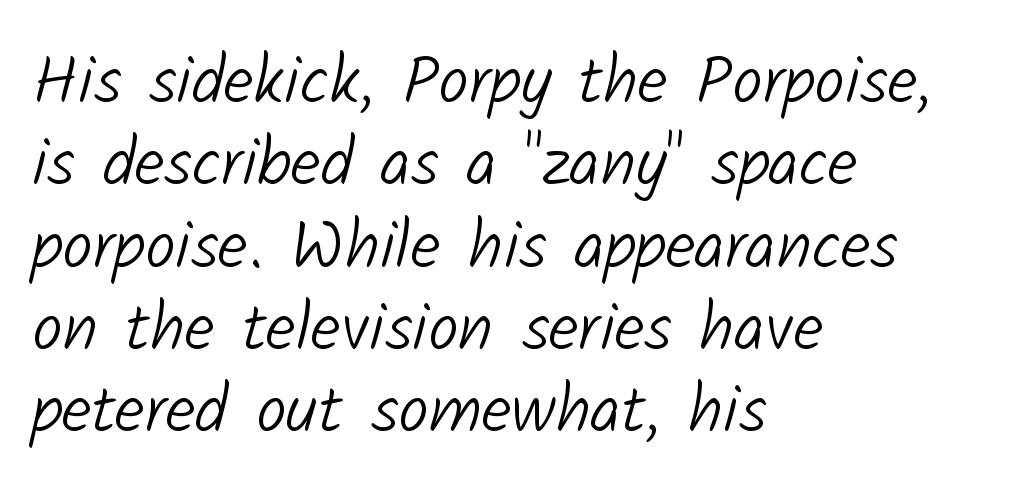
Words appear dense and cohesive because spacing is normal. Nothing sits at the stroke ends, so this counts as sans-serif. Descender tails drop into unmarked territory. The rag falls on the right side of this text block. Each stroke keeps to a modest, everyday thickness or less. Is this a fixed-width face? No — the glyphs have proportional, varying widths.
